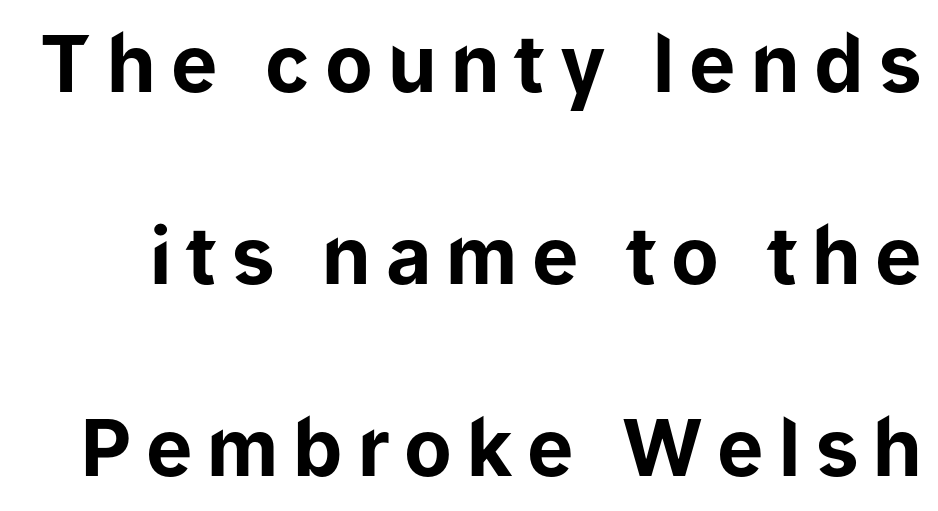
The image shows 78 px bold sans-serif type, upright; set loose line spacing (2.46x), not underlined; low stroke contrast and a medium x-height.
